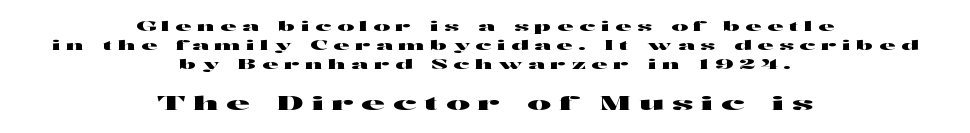
Q: Is the text italic (slanted)? A: No, it is upright.
Q: Is the text underlined? A: No.
Q: How is the paragraph aligned? A: Centered.
Q: Is the spacing between letters normal or unusually wide? A: Unusually wide.
Q: Is the spacing between lines tight, normal or loose? A: Normal.
Q: Which block of text is set in a larger size, the first (top) or the second (bottom)? A: The second (bottom) one.
